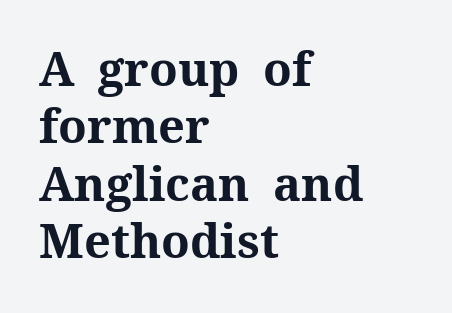
Does the copy run flush right? No — it runs flush left. Between one letter and the next there's only the usual sliver of space. It's the straight-up-and-down kind of type. Weight: bold. This sample has the flowing, uneven cadence of proportional lettering. Lines of text with bare space underneath.
